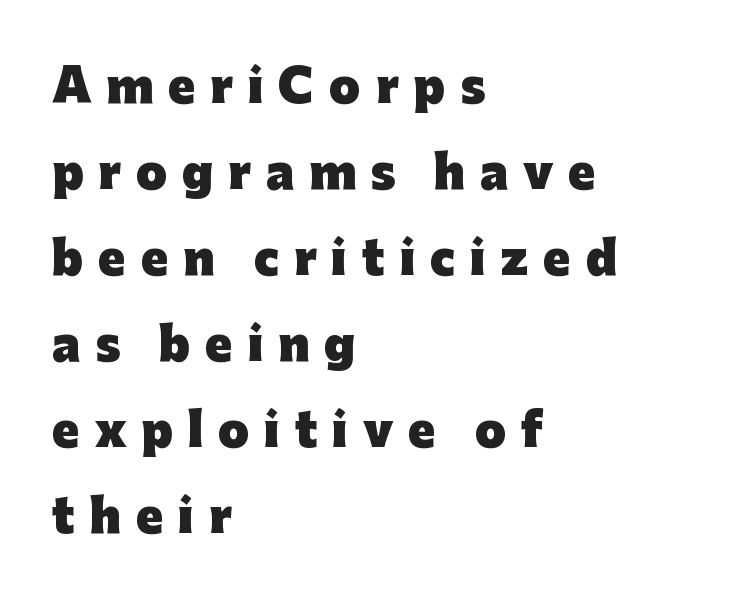
{"serif": "no", "italic": "no", "bold": "yes", "weight": "heavy", "width": "normal", "stroke_contrast": "low", "x_height": "medium", "monospaced": "no", "underline": "no", "align": "left", "line_spacing": "loose", "line_spacing_ratio": 1.91, "letter_spacing": "wide", "letter_spacing_em": 0.33, "glyph_px": 45}
